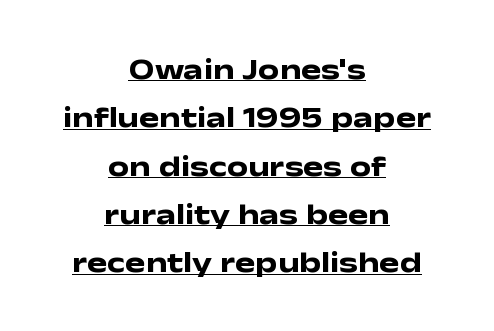
Q: Is the text bold? A: Yes.
Q: Is the text italic (slanted)? A: No, it is upright.
Q: Is the typeface a serif or a sans-serif typeface? A: Sans-serif.
Q: Is the text underlined? A: Yes.
Q: How is the paragraph aligned? A: Centered.
Q: Is the spacing between letters normal or unusually wide? A: Normal.
Q: Is the spacing between lines tight, normal or loose? A: Normal.
Q: Width (condensed, normal, or wide)? A: Wide.
Q: Stroke contrast? A: Low.
Q: x-height? A: Medium.
Q: Monospaced? A: No.
